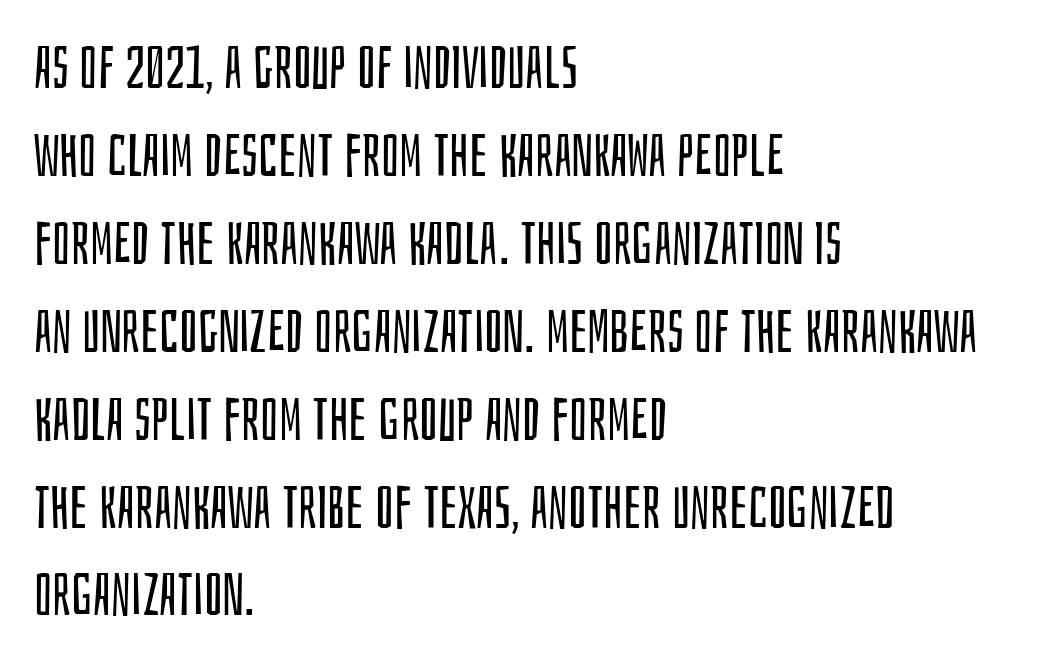
The image shows 59 px regular-weight, condensed sans-serif type, upright; set left-aligned, normal line spacing (1.49x), normal letter spacing, not underlined; low stroke contrast and a large x-height.
